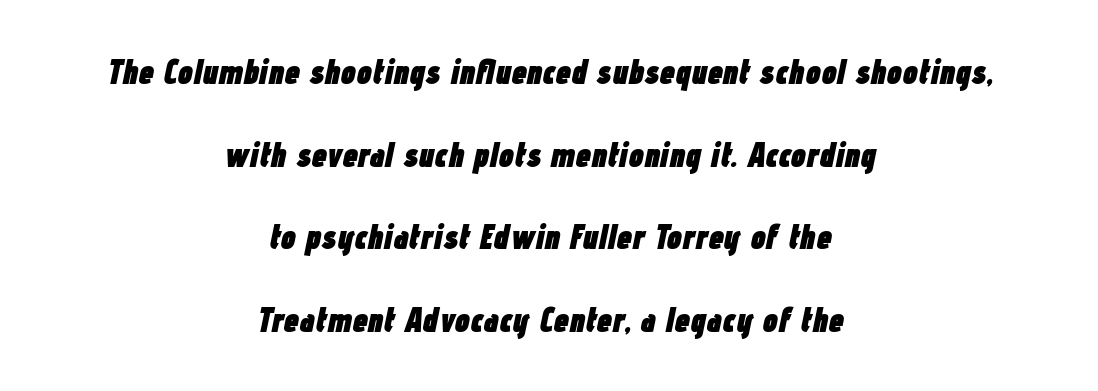
{"italic": "yes", "lean": "right", "slant_degrees": 12, "bold": "yes", "weight": "heavy", "width": "condensed", "stroke_contrast": "low", "x_height": "medium", "monospaced": "no", "underline": "no", "align": "center", "line_spacing": "loose", "line_spacing_ratio": 2.43, "letter_spacing": "normal", "letter_spacing_em": 0.0, "glyph_px": 34}
